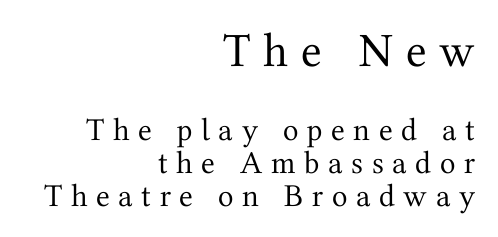
Q: Is the text bold? A: No.
Q: Is the text italic (slanted)? A: No, it is upright.
Q: Is the typeface a serif or a sans-serif typeface? A: Serif.
Q: Is the text underlined? A: No.
Q: How is the paragraph aligned? A: Right-aligned.
Q: Is the spacing between letters normal or unusually wide? A: Unusually wide.
Q: Is the spacing between lines tight, normal or loose? A: Tight.
Q: Which block of text is set in a larger size, the first (top) or the second (bottom)? A: The first (top) one.
Q: Width (condensed, normal, or wide)? A: Normal.
Q: Stroke contrast? A: Medium.
Q: x-height? A: Medium.
Q: Monospaced? A: No.
